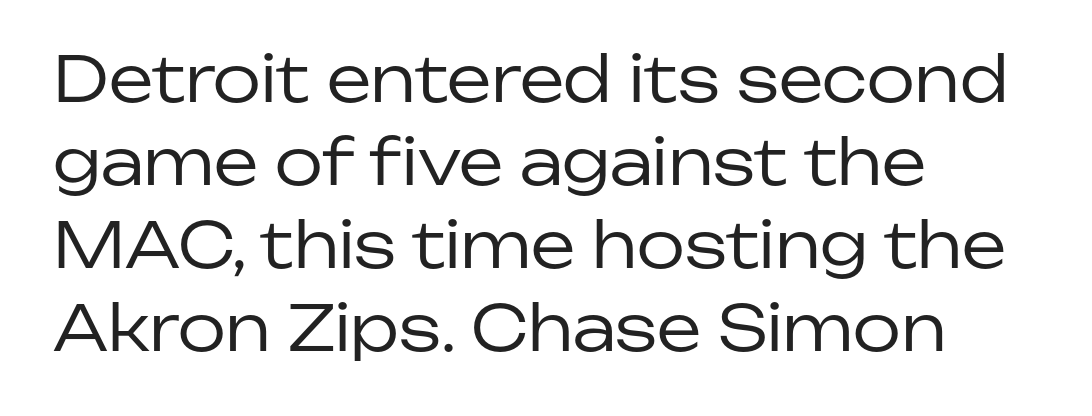
The image shows 63 px regular-weight sans-serif type, upright; set left-aligned, normal line spacing (1.32x), normal letter spacing, not underlined; low stroke contrast and a medium x-height.
